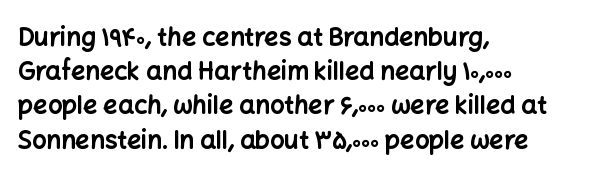
The image shows 25 px bold type, upright; set left-aligned, normal line spacing (1.37x), normal letter spacing, not underlined.
